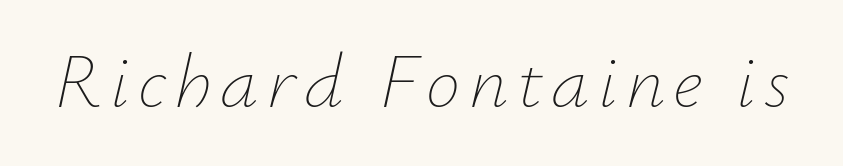
The letters advance in unequal steps, a hallmark of proportional type. Bare-footed words on every line. The letters are slanted; this is an italic face. Unbolded letterforms with no extra heft.
